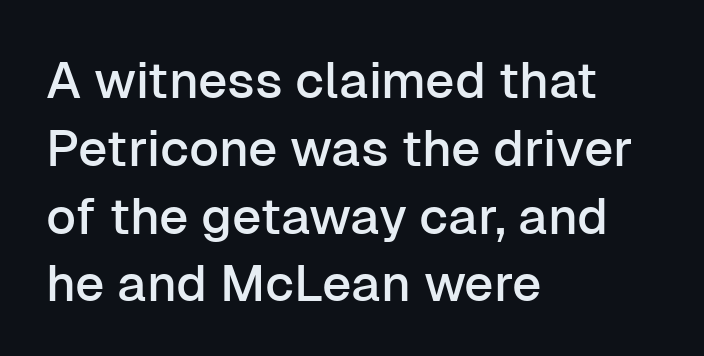
{"serif": "no", "italic": "no", "width": "normal", "stroke_contrast": "low", "x_height": "medium", "monospaced": "no", "underline": "no", "align": "left", "line_spacing": "normal", "line_spacing_ratio": 1.33, "letter_spacing": "normal", "letter_spacing_em": 0.0, "glyph_px": 51}
